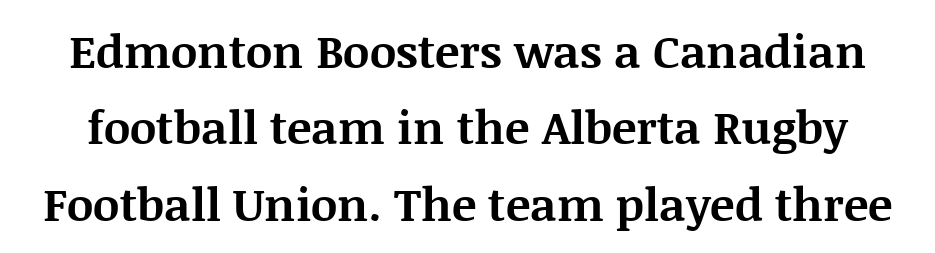
Posture: straight, roman, zero tilt. Beneath every word, the page is bare. Strokes here are thick enough to call this a true bold. The face used here is seriffed, in the tradition of book romans.
